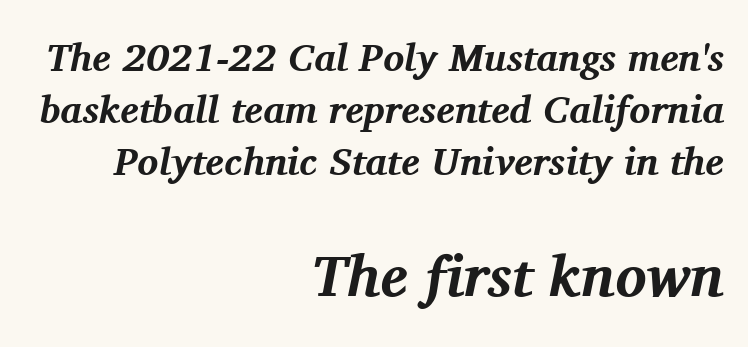
{"serif": "yes", "italic": "yes", "lean": "right", "slant_degrees": 11, "bold": "yes", "weight": "bold", "width": "normal", "stroke_contrast": "medium", "x_height": "medium", "monospaced": "no", "underline": "no", "align": "right", "line_spacing": "normal", "line_spacing_ratio": 1.33, "letter_spacing": "normal", "letter_spacing_em": 0.0, "larger_block": "second", "size_ratio": 1.49, "glyph_px": 58}
